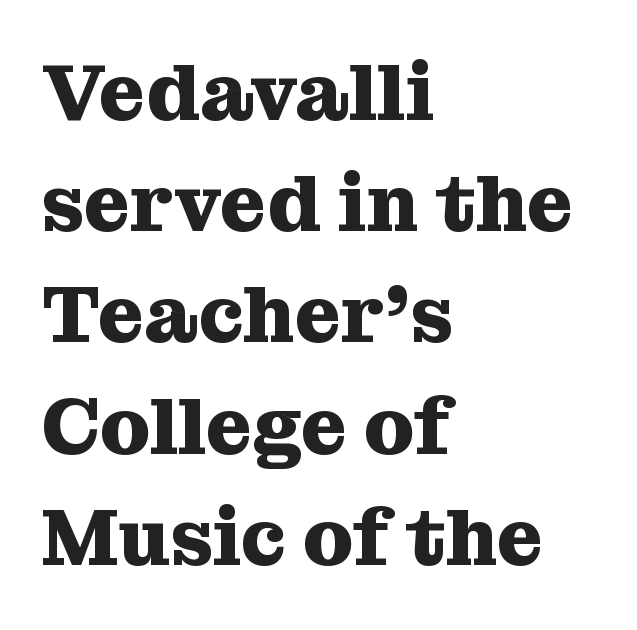
The image shows 80 px heavy serif type, upright; set left-aligned, normal line spacing (1.39x), normal letter spacing, not underlined; medium stroke contrast and a medium x-height.
